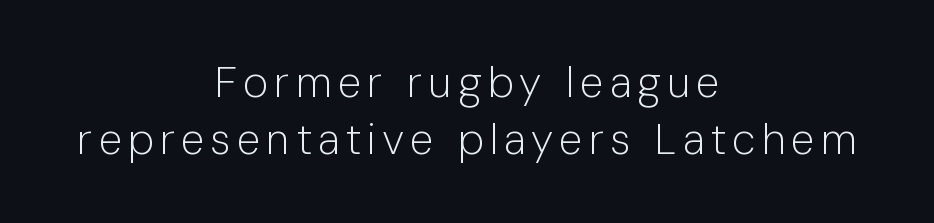
The image shows 43 px light sans-serif type, upright; set centered, normal line spacing (1.33x), not underlined; low stroke contrast and a medium x-height.
